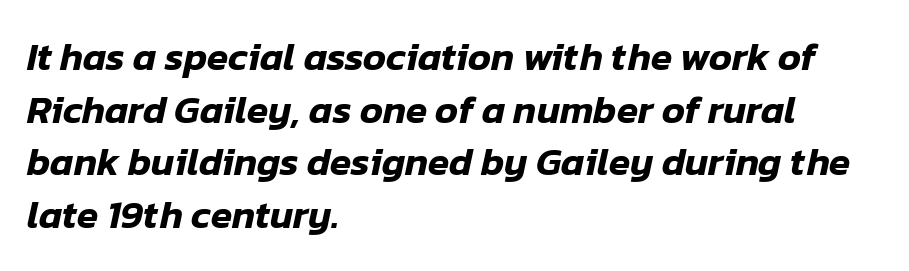
Q: Is the text italic (slanted)? A: Yes, it leans right by about 12 degrees.
Q: Is the text underlined? A: No.
Q: How is the paragraph aligned? A: Left-aligned.
Q: Is the spacing between letters normal or unusually wide? A: Normal.
Q: Is the spacing between lines tight, normal or loose? A: Normal.
Q: Width (condensed, normal, or wide)? A: Normal.
Q: Stroke contrast? A: Low.
Q: x-height? A: Medium.
Q: Monospaced? A: No.
